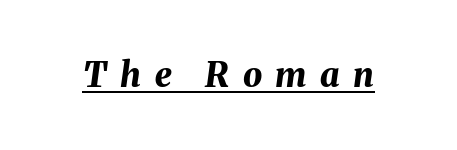
Students, this is bold: see how much ink each stroke carries. Like a heading marked for emphasis, these lines bear an underscore. Style check: oblique. The horizontal fit of the characters is loose and conspicuously gappy. This sample has the flowing, uneven cadence of proportional lettering.
